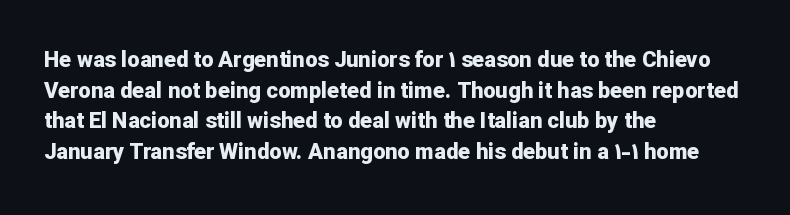
The image shows 22 px bold type, upright; set left-aligned, normal line spacing (1.39x), normal letter spacing, not underlined.
